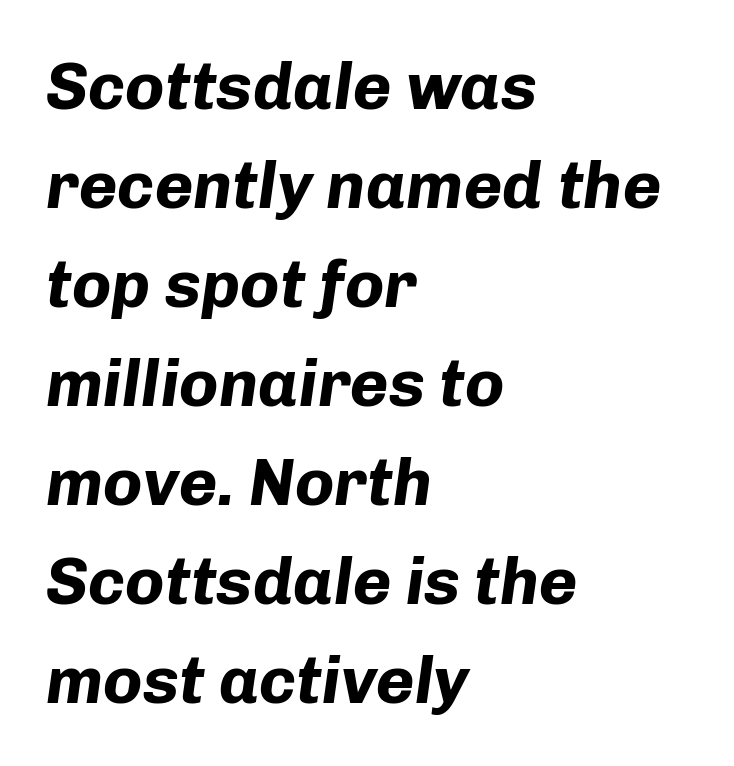
The image shows 66 px bold type, italic (leaning right); set left-aligned, normal line spacing (1.5x), normal letter spacing, not underlined; low stroke contrast and a medium x-height.
